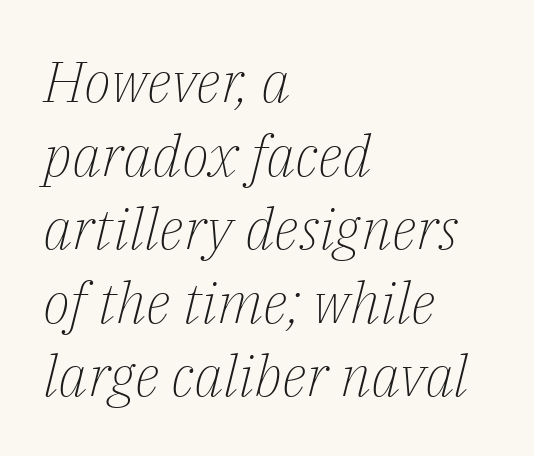
{"serif": "yes", "italic": "yes", "lean": "right", "slant_degrees": 14, "bold": "no", "weight": "light", "width": "normal", "stroke_contrast": "low", "x_height": "medium", "monospaced": "no", "underline": "no", "align": "left", "line_spacing": "normal", "line_spacing_ratio": 1.29, "letter_spacing": "normal", "letter_spacing_em": 0.0, "glyph_px": 57}
